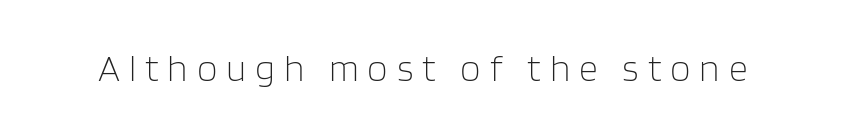
Typographically, this falls in the sans-serif category. Someone cranked the tracking dial way up on this one. Is the stroke heavy? The answer is a plain regular-or-lighter. Varying glyph widths throughout — classic text-font behaviour. Characters remain perfectly vertical along every line. No word sits above an underline.
